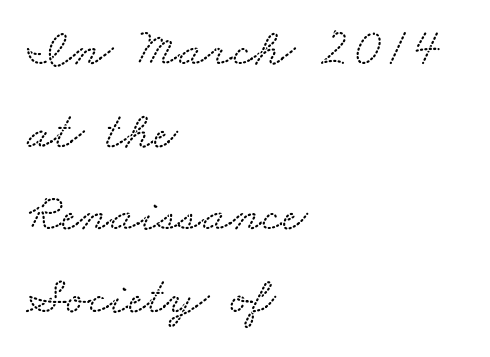
The image shows 54 px wide serif type; set left-aligned, normal line spacing (1.53x), normal letter spacing, not underlined; medium stroke contrast and a small x-height.
